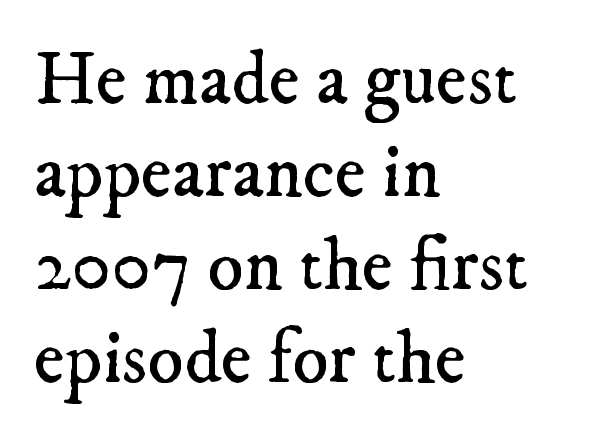
The image shows 75 px regular-weight serif type; set left-aligned, line spacing 1.24x, normal letter spacing, not underlined; low stroke contrast and a small x-height.
